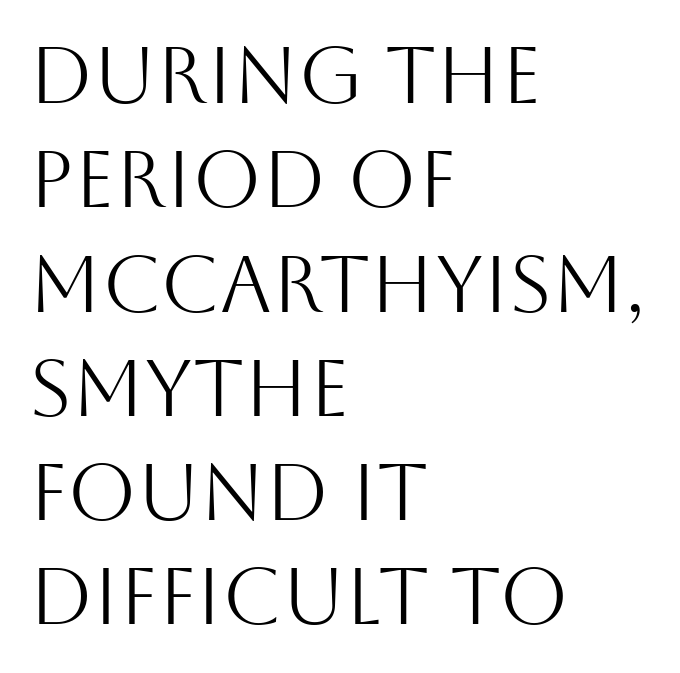
The ragged edge is on the right, which tells us the setting is flush left. Summary of vertical rhythm: regular, with standard interline spacing. The letterforms sit at book weight or below. No feet cap the strokes, marking this as sans-serif type. The glyphs are unaccompanied by any horizontal stroke below them.
